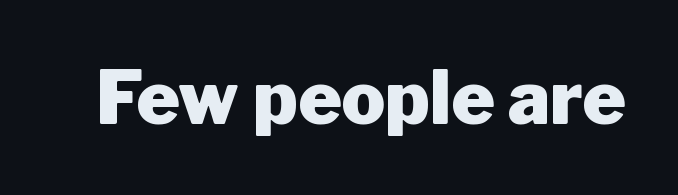
Tracking value appears to be zero — textbook default spacing. Unmarked baselines from the first word to the last. The lettering holds an erect, upright posture throughout. Heavy, bold letterforms. A typesetter would call this proportional, since set widths differ per character. What kind of face is this? One without serifs — a sans.
